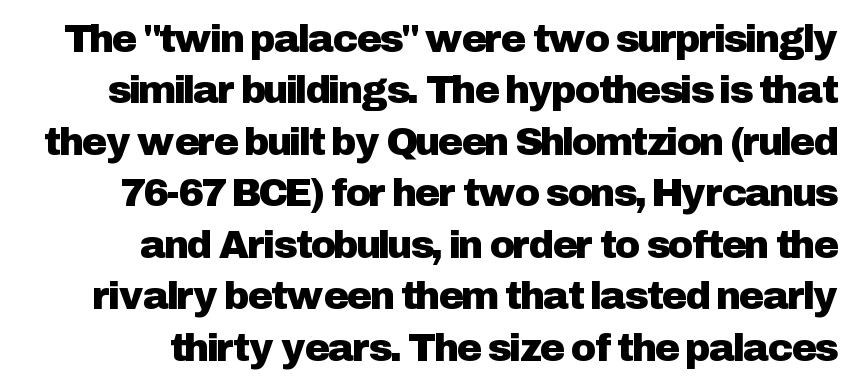
The image shows 39 px sans-serif type, upright; set normal line spacing (1.32x), normal letter spacing, not underlined; low stroke contrast and a medium x-height.
